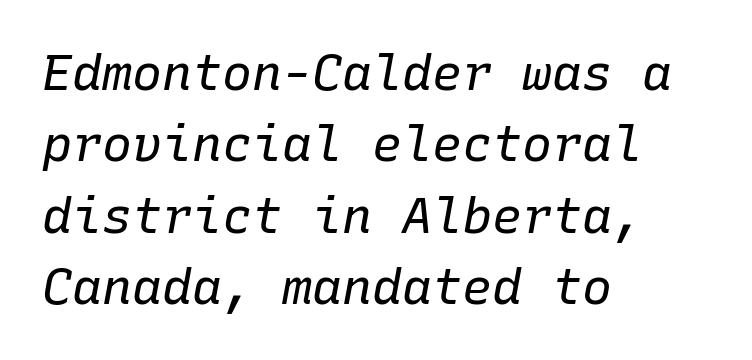
The image shows 50 px regular-weight type, italic (leaning right), monospaced; set left-aligned, normal line spacing (1.43x), normal letter spacing, not underlined; low stroke contrast and a medium x-height.
